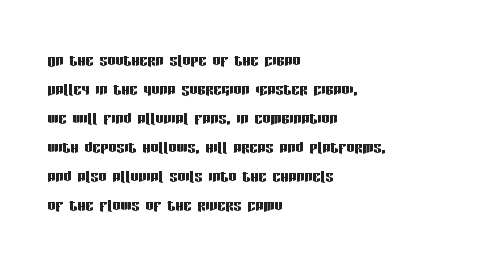
The image shows 20 px text type, upright; set left-aligned, normal line spacing (1.45x), normal letter spacing, not underlined.
